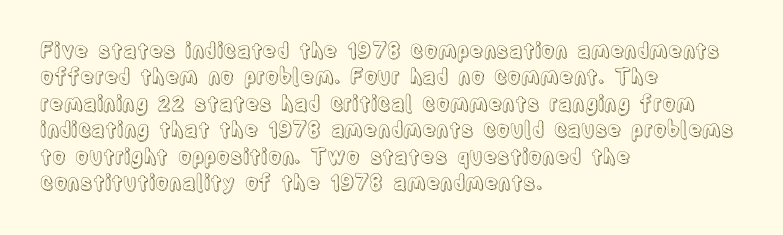
Is there much room between lines? A standard amount, neither cramped nor airy. The line texture is even and compact thanks to regular tracking. In terms of posture, this sample is upright. The paragraph has a hard left edge and a soft right edge. The strip under each line holds only bare page.
